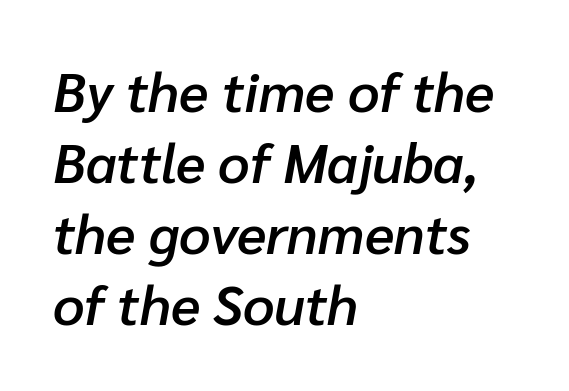
{"italic": "yes", "lean": "right", "slant_degrees": 10, "bold": "semi", "weight": "semibold", "width": "normal", "stroke_contrast": "low", "x_height": "medium", "monospaced": "no", "underline": "no", "align": "left", "line_spacing": "normal", "line_spacing_ratio": 1.29, "letter_spacing": "normal", "letter_spacing_em": 0.0, "glyph_px": 55}
